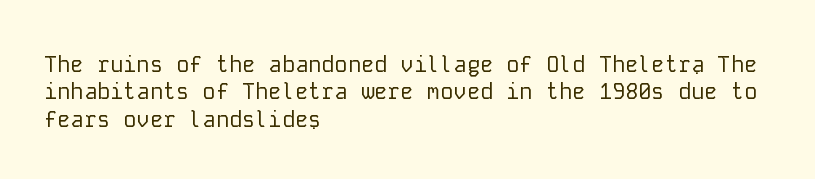
Counters stay open thanks to moderate or lighter strokes. All the whitespace from short lines collects on the right. Normally led — the rows are evenly, conventionally spaced. The glyphs are unaccompanied by any horizontal stroke below them.
